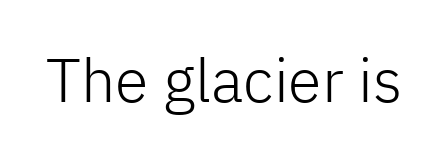
Q: Is the text bold? A: No.
Q: Is the text italic (slanted)? A: No, it is upright.
Q: Is the typeface a serif or a sans-serif typeface? A: Sans-serif.
Q: Is the text underlined? A: No.
Q: Is the spacing between letters normal or unusually wide? A: Normal.
Q: Width (condensed, normal, or wide)? A: Normal.
Q: Stroke contrast? A: Low.
Q: x-height? A: Medium.
Q: Monospaced? A: No.
